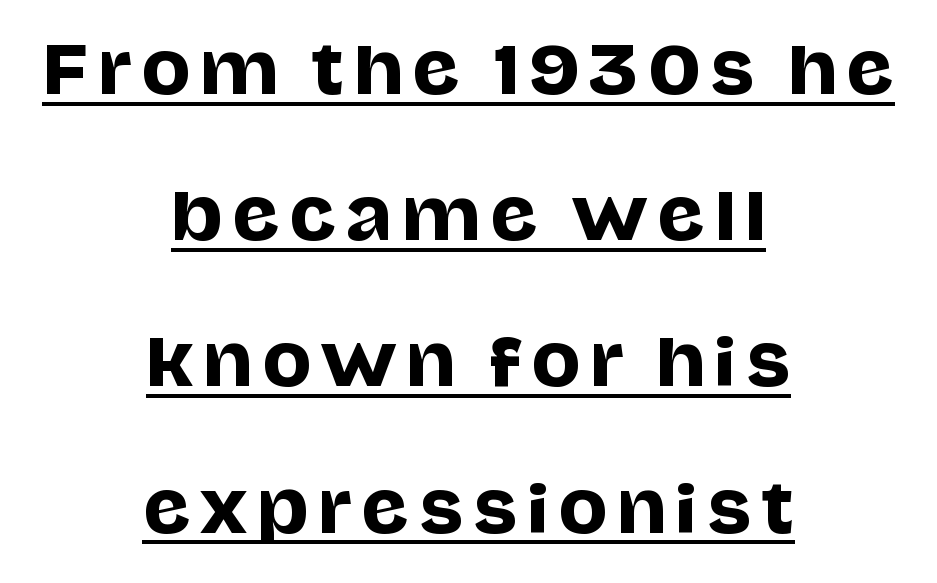
{"serif": "no", "italic": "no", "width": "normal", "stroke_contrast": "low", "x_height": "large", "monospaced": "no", "underline": "yes", "align": "center", "line_spacing": "loose", "line_spacing_ratio": 2.25, "glyph_px": 65}
